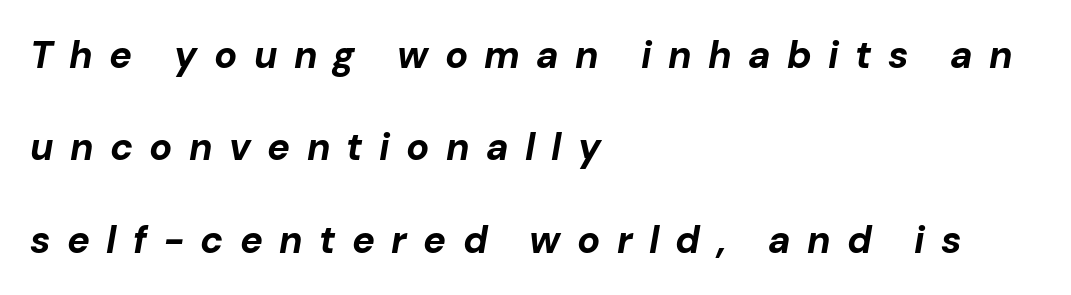
The image shows 38 px bold type, italic (leaning right); set left-aligned, loose line spacing (2.43x), unusually wide letter spacing (+0.43 em), not underlined; low stroke contrast and a medium x-height.
